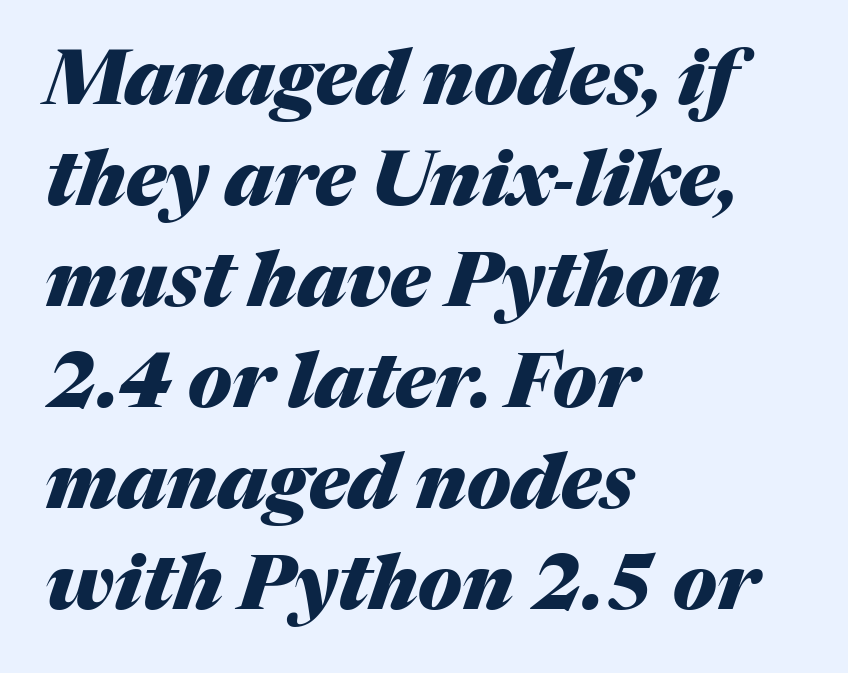
Just letters on the line, the space beneath them empty. Nothing unusual about the tracking: characters are spaced as the font intends. One glance says typical: line gaps are just what's usual. This sample uses an oblique cut, with every glyph tilted off the vertical. A classic flush-left, rag-right setting is used for this passage.
